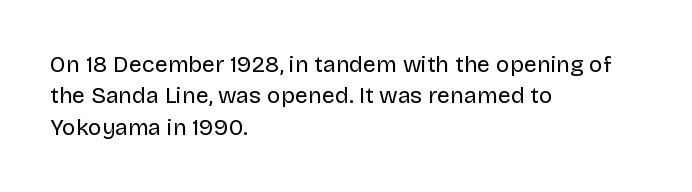
One glance says typical: line gaps are just what's usual. What stands out about the letter spacing? Nothing — it is the standard amount. This reads as an unemphasized weight, regular at the heaviest. The text block is weighted toward the left margin, trailing off unevenly rightward. Descender tails drop into unmarked territory. The specimen reads as upright at a glance.
